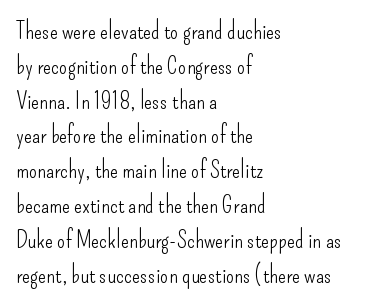
Q: Is the text bold? A: No.
Q: Is the text italic (slanted)? A: No, it is upright.
Q: Is the text underlined? A: No.
Q: How is the paragraph aligned? A: Left-aligned.
Q: Is the spacing between letters normal or unusually wide? A: Normal.
Q: Is the spacing between lines tight, normal or loose? A: Normal.
